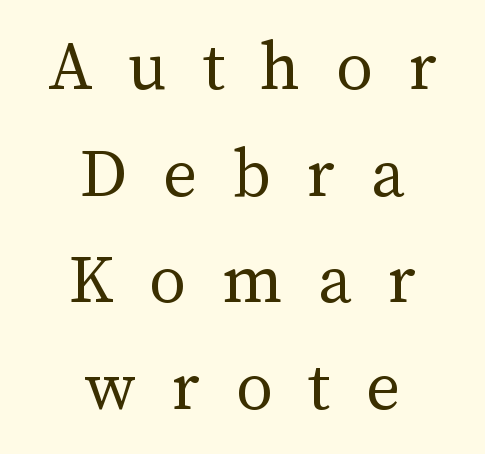
There is plenty of visible air inserted between adjacent glyphs. Casual observation: everything's sitting right in the middle. Think of a printed novel: that variable character pitch is what you see here. Type without underlining. The lines sit at an ordinary, default distance from one another.
